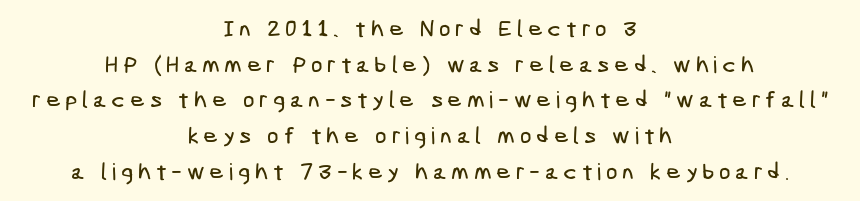
The paragraph has two soft edges and a firm central axis. Only glyphs here, with clear space below each row. Display-style spreading of the glyphs; the letterfit is very open. The line-height multiplier appears to be the usual default.
